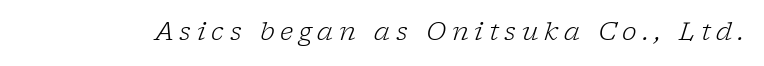
{"italic": "yes", "lean": "right", "slant_degrees": 17, "bold": "no", "underline": "no", "letter_spacing": "wide", "letter_spacing_em": 0.23, "glyph_px": 25}
